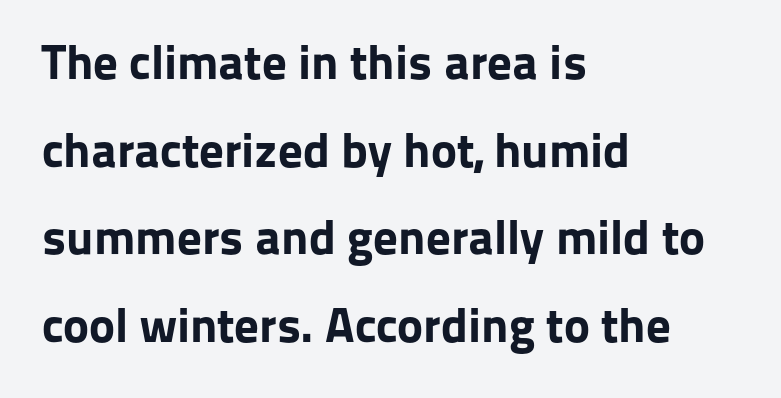
The passage shown is typed in a proportional face where columns would drift. The compositor pushed each line to the left boundary. I'd describe the lettering as bold — thick and assertive. Here the glyphs are tracked normally, forming tight word shapes. Observe the absence of serifs on each vertical stroke in this sample. The strip under each line holds only bare page.
